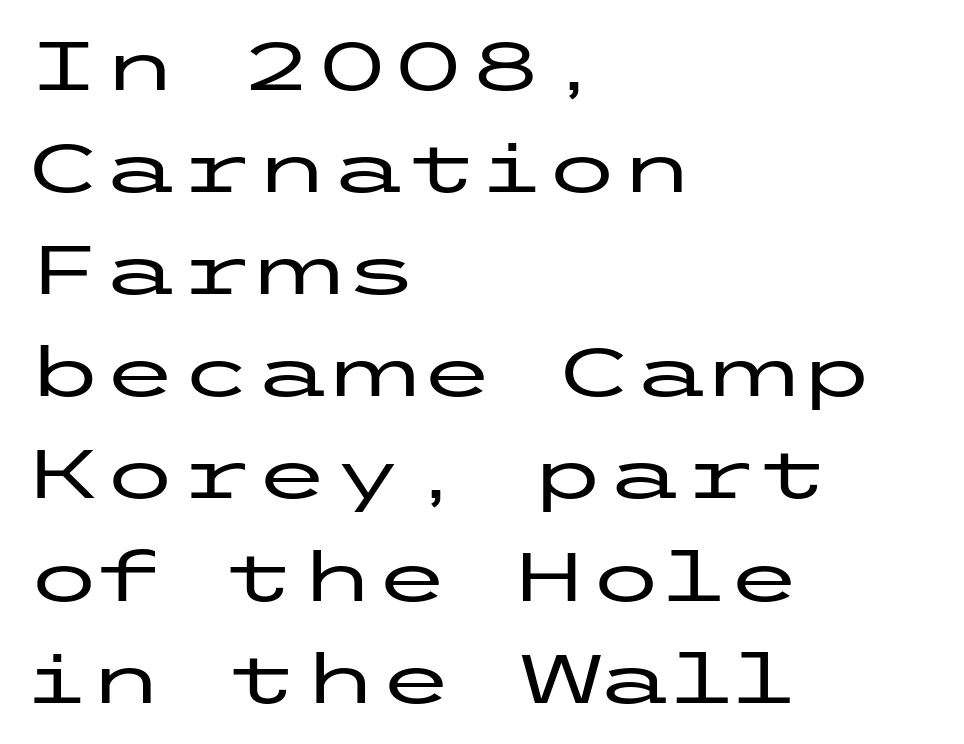
{"serif": "no", "italic": "no", "width": "wide", "stroke_contrast": "low", "x_height": "medium", "underline": "no", "align": "left", "line_spacing": "normal", "line_spacing_ratio": 1.48, "letter_spacing": "normal", "letter_spacing_em": 0.0, "glyph_px": 69}
